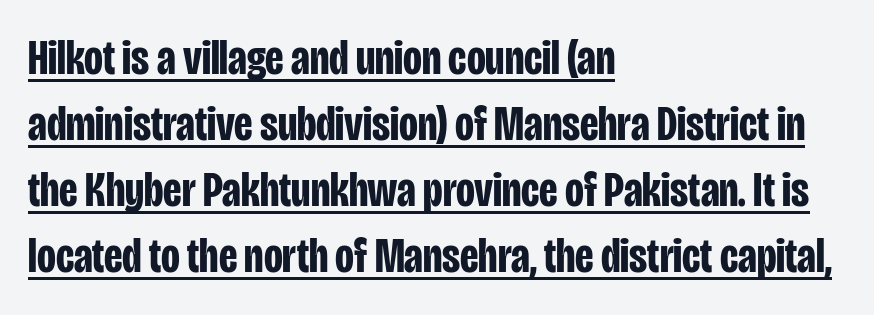
Q: Is the text bold? A: Yes.
Q: Is the text italic (slanted)? A: No, it is upright.
Q: Is the typeface a serif or a sans-serif typeface? A: Sans-serif.
Q: Is the text underlined? A: Yes.
Q: How is the paragraph aligned? A: Left-aligned.
Q: Is the spacing between letters normal or unusually wide? A: Normal.
Q: Is the spacing between lines tight, normal or loose? A: Normal.
Q: Width (condensed, normal, or wide)? A: Condensed.
Q: Stroke contrast? A: Low.
Q: x-height? A: Large.
Q: Monospaced? A: No.
